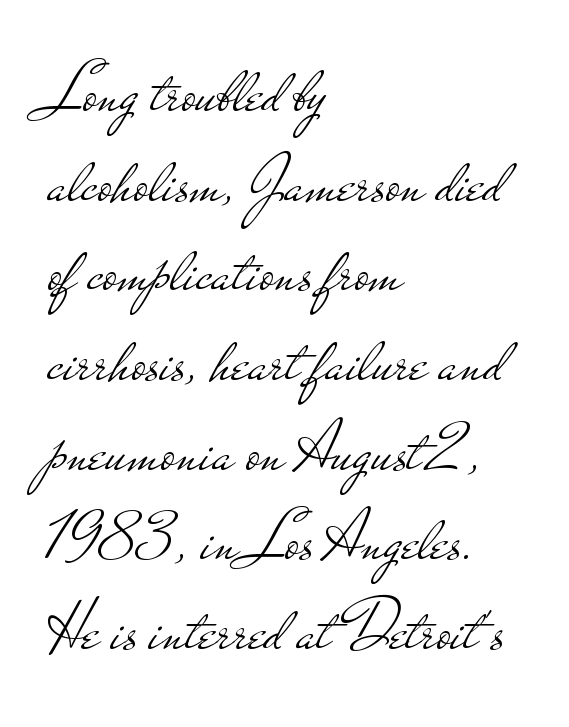
Baseline-to-baseline distance is the conventional proportion of letter height. Typeset ragged right — the left edge is the straight one. Character widths vary here, with narrow letters taking less room than wide ones. The area under the type is left untouched. No letter is thick-stroked: the sample isn't bold.
